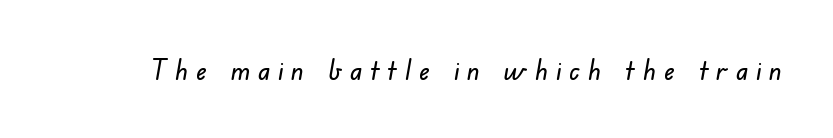
Q: Is the typeface a serif or a sans-serif typeface? A: Sans-serif.
Q: Is the text underlined? A: No.
Q: Is the spacing between letters normal or unusually wide? A: Unusually wide.
Q: Width (condensed, normal, or wide)? A: Normal.
Q: Stroke contrast? A: Low.
Q: x-height? A: Small.
Q: Monospaced? A: No.
